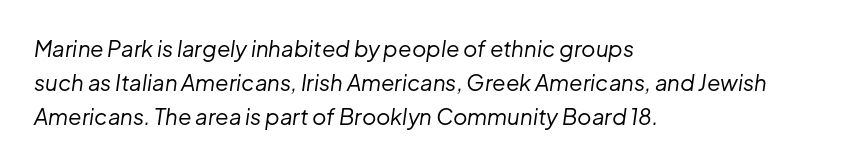
The image shows 22 px text type, italic (leaning right); set left-aligned, normal line spacing (1.54x), normal letter spacing, not underlined.
